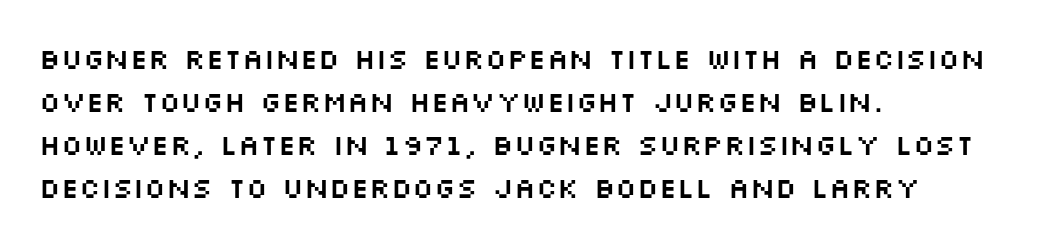
Is this a sans? Yes — the strokes have no serifs. The letters advance in unequal steps, a hallmark of proportional type. A typesetter would call this leading conventional body-copy spacing. Letter spacing: default. The lines are quadded left. Unmarked baselines from the first word to the last.
